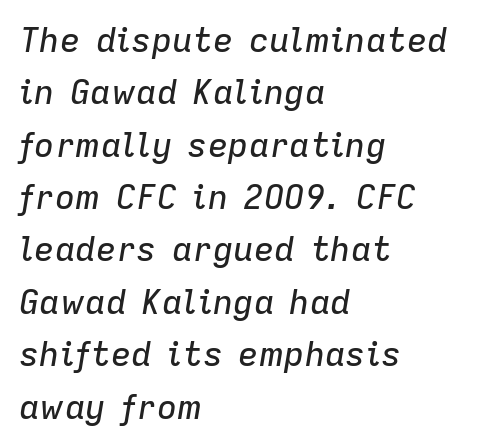
{"italic": "yes", "lean": "right", "slant_degrees": 9, "width": "normal", "stroke_contrast": "low", "x_height": "medium", "monospaced": "no", "underline": "no", "align": "left", "line_spacing": "normal", "line_spacing_ratio": 1.54, "letter_spacing": "normal", "letter_spacing_em": 0.0, "glyph_px": 34}
